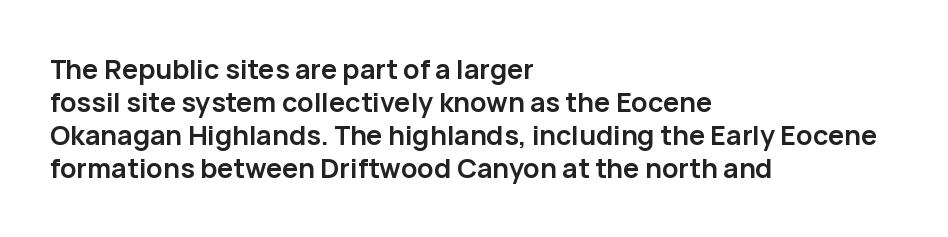
Q: Is the text bold? A: Yes.
Q: Is the text italic (slanted)? A: No, it is upright.
Q: Is the text underlined? A: No.
Q: How is the paragraph aligned? A: Left-aligned.
Q: Is the spacing between letters normal or unusually wide? A: Normal.
